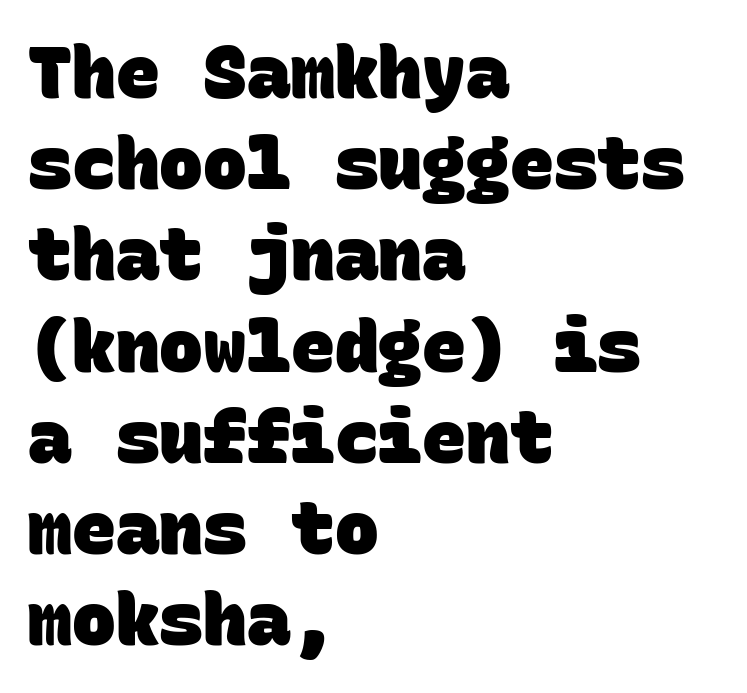
Thick stems and heavy bowls — unmistakably bold. Nobody touched the tracking dial on this one. Nothing sits at the stroke ends, so this counts as sans-serif. Here the designer chose a console-style face with uniform glyph widths.
